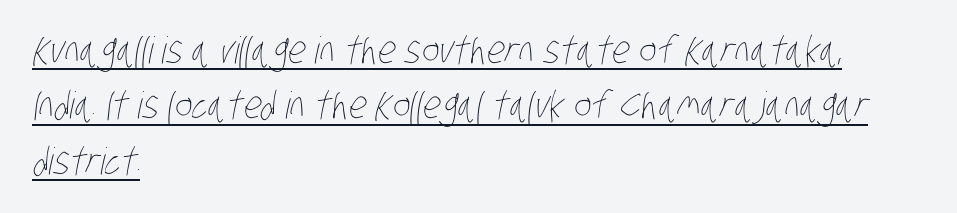
Where is the straight margin? On the left. You could not count columns in this text — the font is proportionally spaced. Heft: none added — not bold. This block has exactly the height ordinary leading produces.
